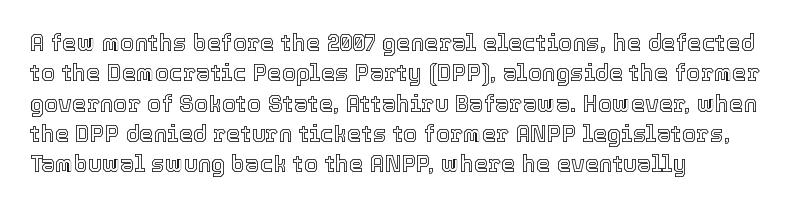
Q: Is the text italic (slanted)? A: No, it is upright.
Q: Is the text underlined? A: No.
Q: How is the paragraph aligned? A: Left-aligned.
Q: Is the spacing between letters normal or unusually wide? A: Normal.
Q: Is the spacing between lines tight, normal or loose? A: Normal.
